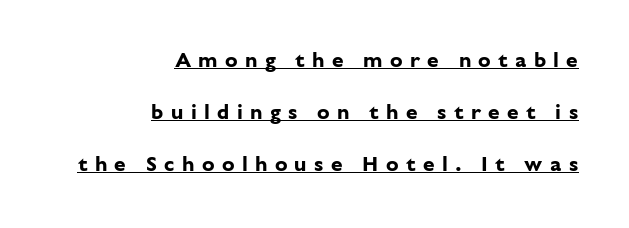
The vertical gap from one line to the next is large. Posture: straight, roman, zero tilt. The line texture is sparse and dotted thanks to wide tracking. Each glyph is drawn with heavy, bold strokes. Alignment: flush right. Does a line run under the words? Yes, clearly.
